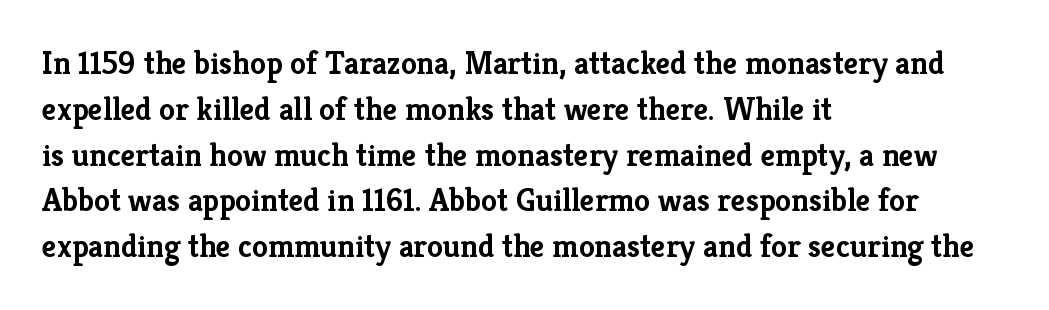
Q: Is the text bold? A: Yes.
Q: Is the text italic (slanted)? A: No, it is upright.
Q: Is the typeface a serif or a sans-serif typeface? A: Serif.
Q: Is the text underlined? A: No.
Q: How is the paragraph aligned? A: Left-aligned.
Q: Is the spacing between letters normal or unusually wide? A: Normal.
Q: Is the spacing between lines tight, normal or loose? A: Normal.
Q: Width (condensed, normal, or wide)? A: Normal.
Q: Stroke contrast? A: Low.
Q: x-height? A: Medium.
Q: Monospaced? A: No.
